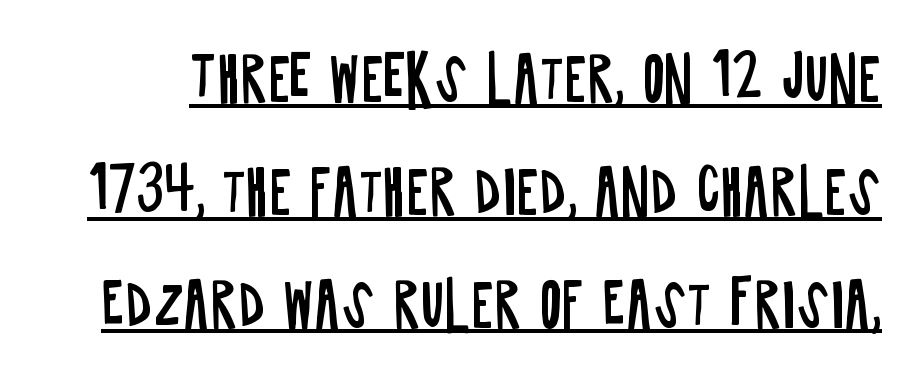
{"serif": "no", "italic": "no", "bold": "no", "weight": "regular", "width": "condensed", "stroke_contrast": "low", "x_height": "large", "monospaced": "no", "underline": "yes", "line_spacing_ratio": 1.88, "letter_spacing": "normal", "letter_spacing_em": 0.0, "glyph_px": 60}
